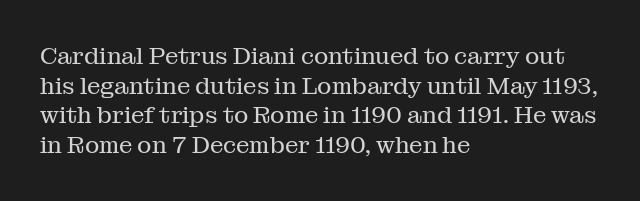
Words appear dense and cohesive because spacing is normal. Stem width sits at or under what a default text font uses. Honestly, there is no underline to notice here at all. The lettering stays uniformly vertical, giving the passage a roman look.
